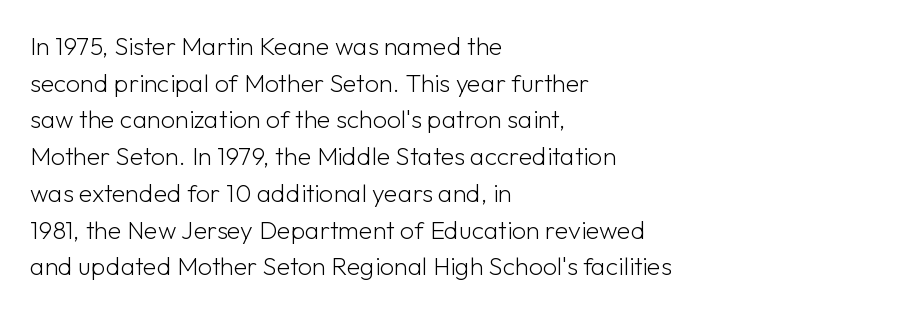
Weight: in the light-to-regular range. In CSS terms this would be text-align: left. The letters stand straight up with perfectly vertical stems. Each new line begins a customary step beneath the previous one. Characters follow at the spacing the type designer built in.
